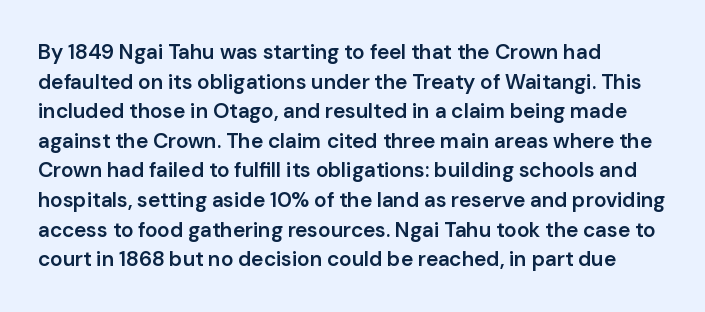
Q: Is the text bold? A: Semi-bold.
Q: Is the text italic (slanted)? A: No, it is upright.
Q: Is the text underlined? A: No.
Q: How is the paragraph aligned? A: Left-aligned.
Q: Is the spacing between letters normal or unusually wide? A: Normal.
Q: Is the spacing between lines tight, normal or loose? A: Normal.
